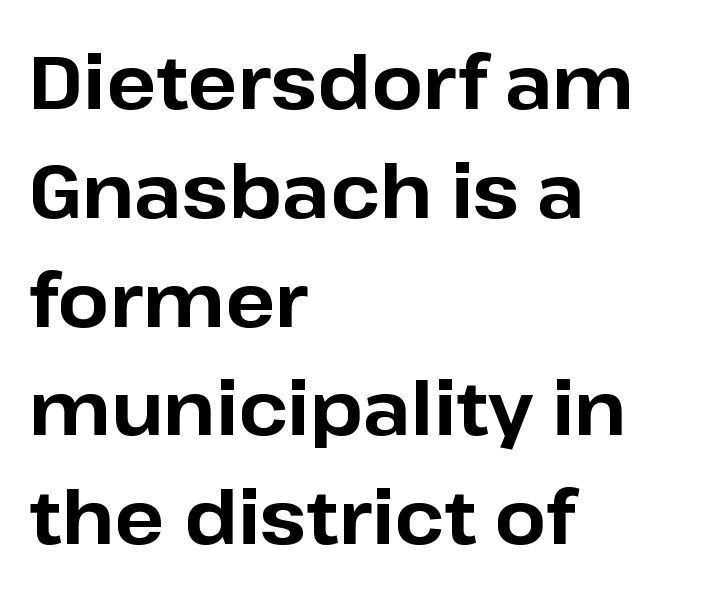
Note the varied advance widths — an 'i' is clearly narrower than an 'm'. This sample keeps an unexceptional amount of space between lines. The strip under each line holds only bare page. The font family rendered here belongs to the sans-serif group.
